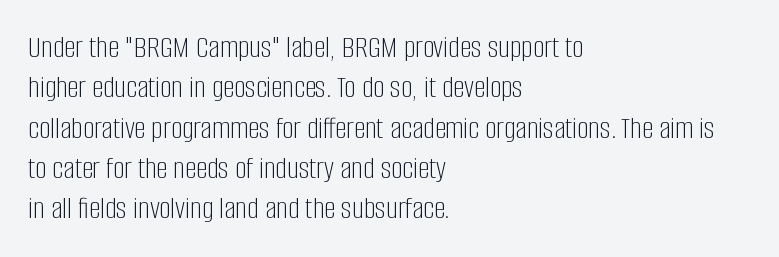
The image shows 32 px light, condensed sans-serif type, upright; set left-aligned, normal line spacing (1.26x), normal letter spacing, not underlined; low stroke contrast and a large x-height.
